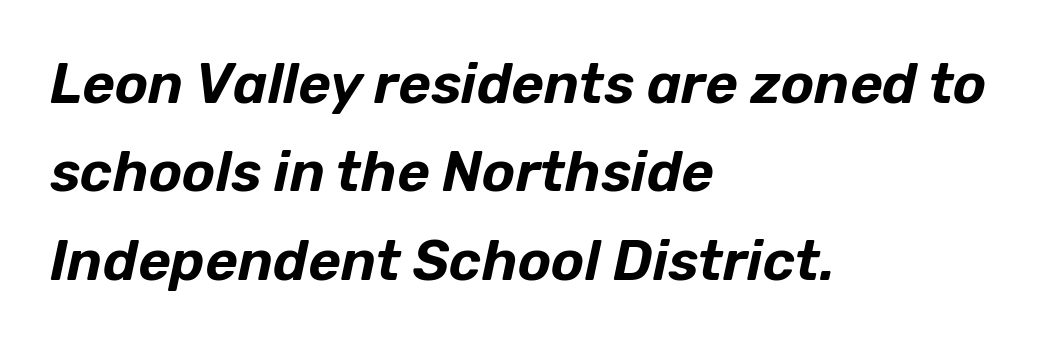
{"italic": "yes", "lean": "right", "slant_degrees": 12, "width": "normal", "stroke_contrast": "low", "x_height": "medium", "monospaced": "no", "underline": "no", "align": "left", "line_spacing": "normal", "line_spacing_ratio": 1.58, "letter_spacing": "normal", "letter_spacing_em": 0.0, "glyph_px": 56}
